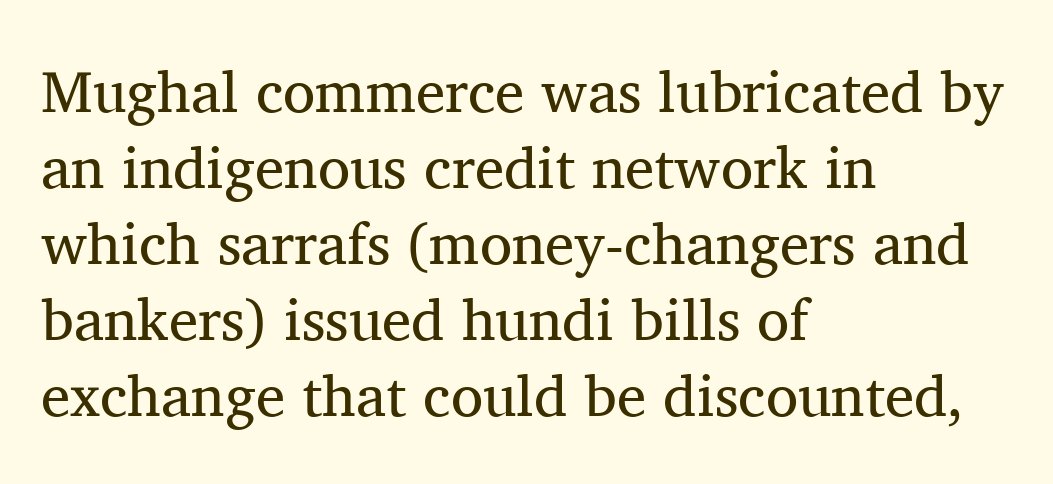
{"serif": "yes", "italic": "no", "bold": "no", "weight": "regular", "width": "normal", "stroke_contrast": "medium", "x_height": "medium", "monospaced": "no", "underline": "no", "align": "left", "line_spacing": "normal", "line_spacing_ratio": 1.29, "letter_spacing": "normal", "letter_spacing_em": 0.0, "glyph_px": 59}
